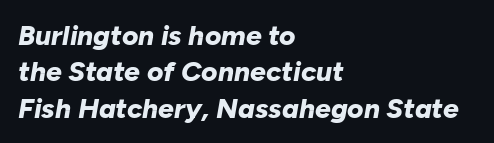
The image shows 28 px bold type, italic (leaning right); set left-aligned, normal line spacing (1.3x), normal letter spacing, not underlined; low stroke contrast and a medium x-height.
